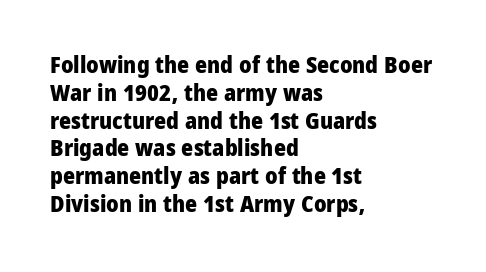
Short and long lines alike share a common starting point at left. Unlike italic type, these characters show no tilt at all. The passage shown is emphatically bold. The face used here is rendered with its standard letterfit. The space beneath each line is pristine and unruled.
